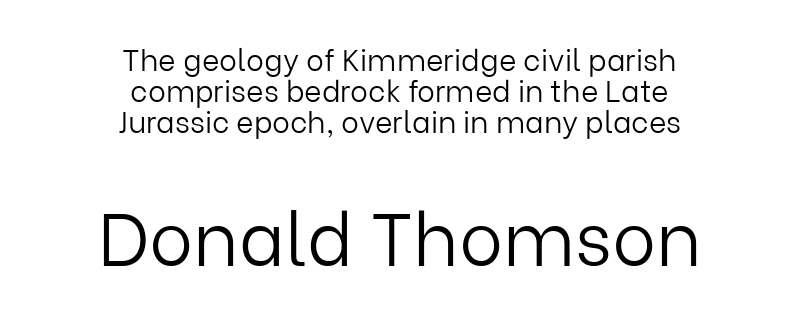
Q: Is the text bold? A: No.
Q: Is the text italic (slanted)? A: No, it is upright.
Q: Is the typeface a serif or a sans-serif typeface? A: Sans-serif.
Q: Is the text underlined? A: No.
Q: How is the paragraph aligned? A: Centered.
Q: Is the spacing between letters normal or unusually wide? A: Normal.
Q: Is the spacing between lines tight, normal or loose? A: Tight.
Q: Which block of text is set in a larger size, the first (top) or the second (bottom)? A: The second (bottom) one.
Q: Width (condensed, normal, or wide)? A: Normal.
Q: Stroke contrast? A: Low.
Q: x-height? A: Medium.
Q: Monospaced? A: No.
